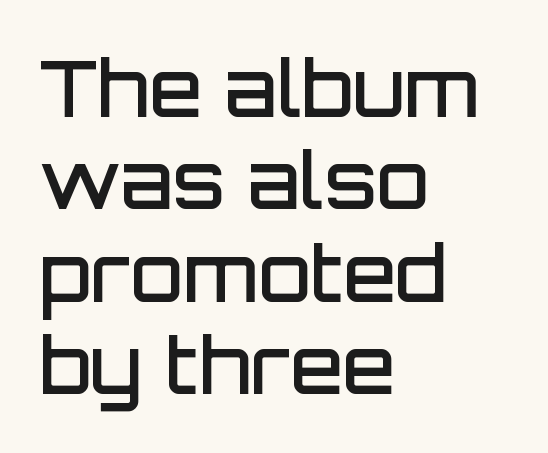
The image shows 77 px semibold sans-serif type, upright; set left-aligned, line spacing 1.2x, normal letter spacing, not underlined; low stroke contrast and a large x-height.
